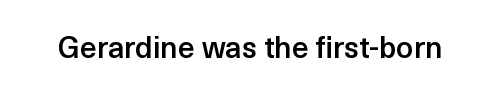
The image shows 30 px semibold sans-serif type, upright; set normal letter spacing, not underlined; a medium x-height.
